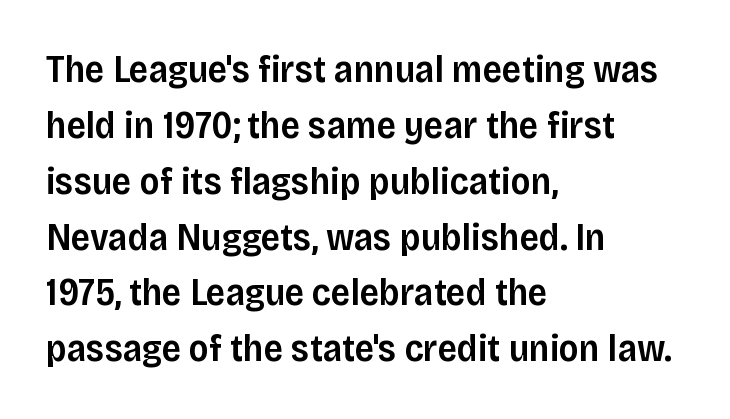
The image shows 38 px semibold sans-serif type, upright; set left-aligned, normal line spacing (1.47x), normal letter spacing, not underlined; low stroke contrast and a large x-height.
